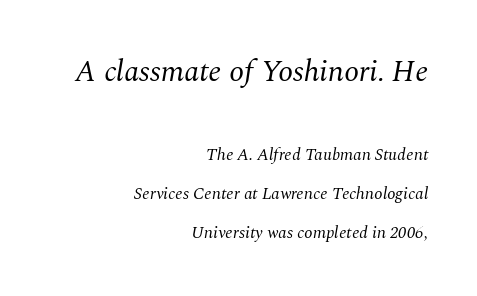
The font's italic variant was chosen for this text. In CSS terms this would be text-align: right. Loosely led — the rows are spread out. Each stroke keeps to a modest, everyday thickness or less.
